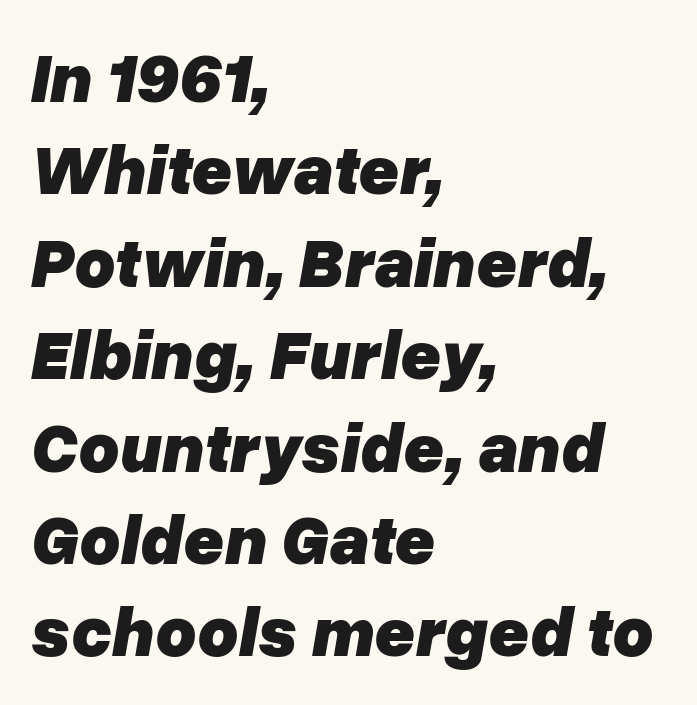
{"italic": "yes", "lean": "right", "slant_degrees": 10, "bold": "yes", "weight": "heavy", "width": "normal", "stroke_contrast": "low", "x_height": "medium", "monospaced": "no", "underline": "no", "align": "left", "line_spacing": "normal", "line_spacing_ratio": 1.32, "letter_spacing": "normal", "letter_spacing_em": 0.0, "glyph_px": 70}
